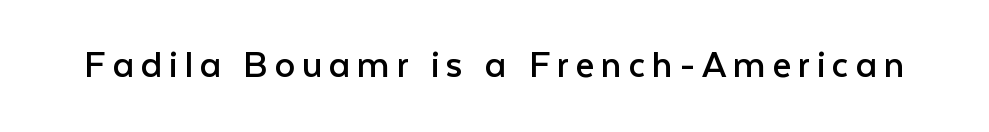
Q: Is the text bold? A: No.
Q: Is the text italic (slanted)? A: No, it is upright.
Q: Is the typeface a serif or a sans-serif typeface? A: Sans-serif.
Q: Is the text underlined? A: No.
Q: Width (condensed, normal, or wide)? A: Normal.
Q: Stroke contrast? A: Low.
Q: x-height? A: Medium.
Q: Monospaced? A: No.
